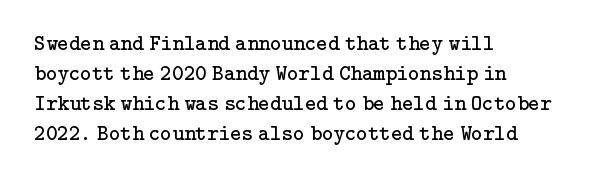
{"italic": "no", "bold": "no", "underline": "no", "align": "left", "line_spacing": "normal", "line_spacing_ratio": 1.36, "letter_spacing": "normal", "letter_spacing_em": 0.0, "glyph_px": 22}
